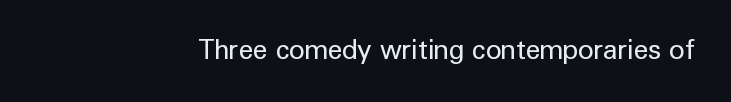
Q: Is the text bold? A: No.
Q: Is the text italic (slanted)? A: No, it is upright.
Q: Is the text underlined? A: No.
Q: Is the spacing between letters normal or unusually wide? A: Normal.
